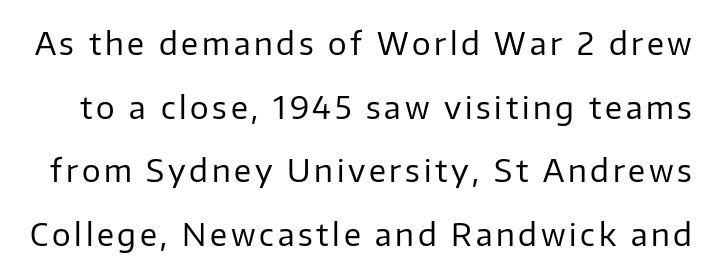
{"serif": "no", "italic": "no", "bold": "no", "weight": "regular", "width": "normal", "stroke_contrast": "low", "x_height": "medium", "monospaced": "no", "underline": "no", "line_spacing": "loose", "line_spacing_ratio": 2.05, "glyph_px": 31}
